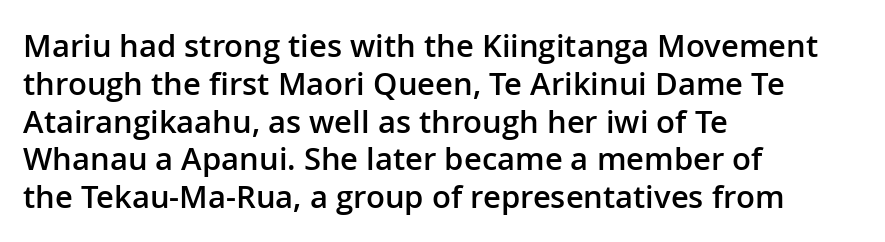
{"serif": "no", "italic": "no", "bold": "semi", "weight": "semibold", "width": "normal", "stroke_contrast": "low", "x_height": "medium", "monospaced": "no", "underline": "no", "align": "left", "line_spacing_ratio": 1.22, "letter_spacing": "normal", "letter_spacing_em": 0.0, "glyph_px": 31}
